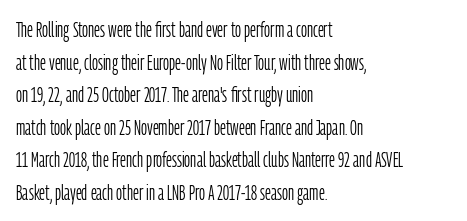
The image shows 21 px text type, upright; set left-aligned, normal line spacing (1.55x), normal letter spacing, not underlined.
